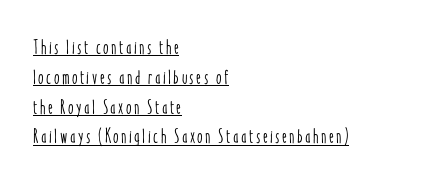
Teacher's note: observe the even left margin — that is flush-left alignment. Leading matches the norm, producing a regular column. Every character sits straight up, as roman type does. This rendering features underlined lettering.
